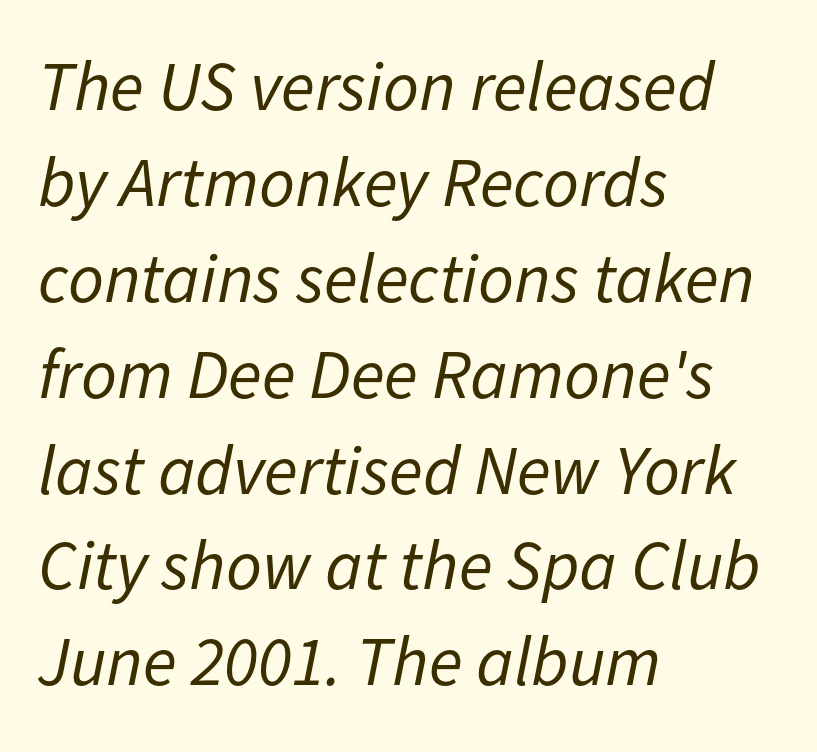
{"italic": "yes", "lean": "right", "slant_degrees": 11, "bold": "no", "weight": "regular", "width": "normal", "stroke_contrast": "low", "x_height": "medium", "monospaced": "no", "underline": "no", "align": "left", "line_spacing": "normal", "line_spacing_ratio": 1.37, "letter_spacing": "normal", "letter_spacing_em": 0.0, "glyph_px": 70}
